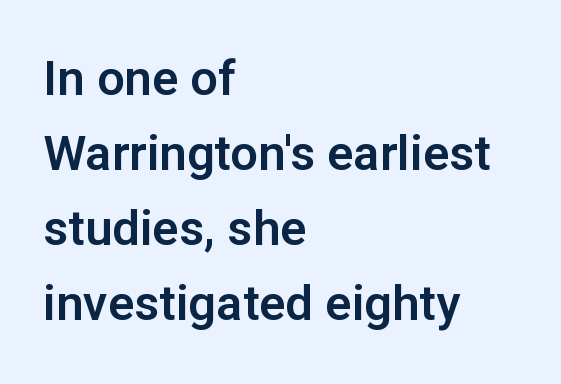
Think of a printed novel: that variable character pitch is what you see here. The rows are spaced the way most documents space them. No extra tracking has been applied to these lines. This rendering features lettering with no underline. You can tell it's not italic because the verticals are truly vertical.
